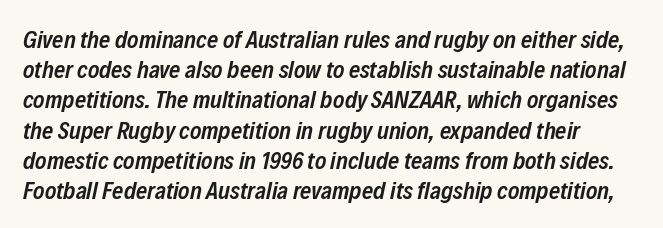
A fair bit of extra ink — the face is semibold, not bold. This block has exactly the height ordinary leading produces. Glance below the letters and you will spot only blank space. In terms of letterspacing, this is plain default setting. A typesetter would mark this as italic.
